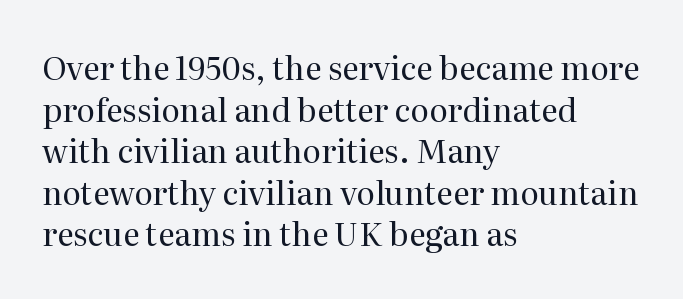
The image shows 32 px regular-weight serif type, upright; set left-aligned, normal line spacing (1.3x), normal letter spacing, not underlined; medium stroke contrast and a medium x-height.
